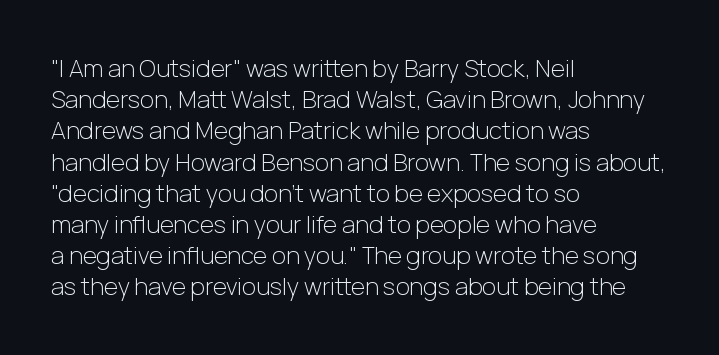
{"italic": "no", "bold": "no", "underline": "no", "align": "left", "line_spacing": "normal", "line_spacing_ratio": 1.3, "letter_spacing": "normal", "letter_spacing_em": 0.0, "glyph_px": 24}
